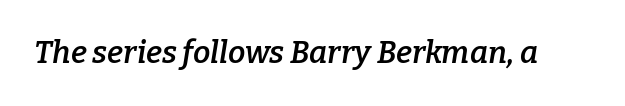
The image shows 31 px semibold serif type, italic (leaning right); set normal letter spacing, not underlined; low stroke contrast and a medium x-height.
